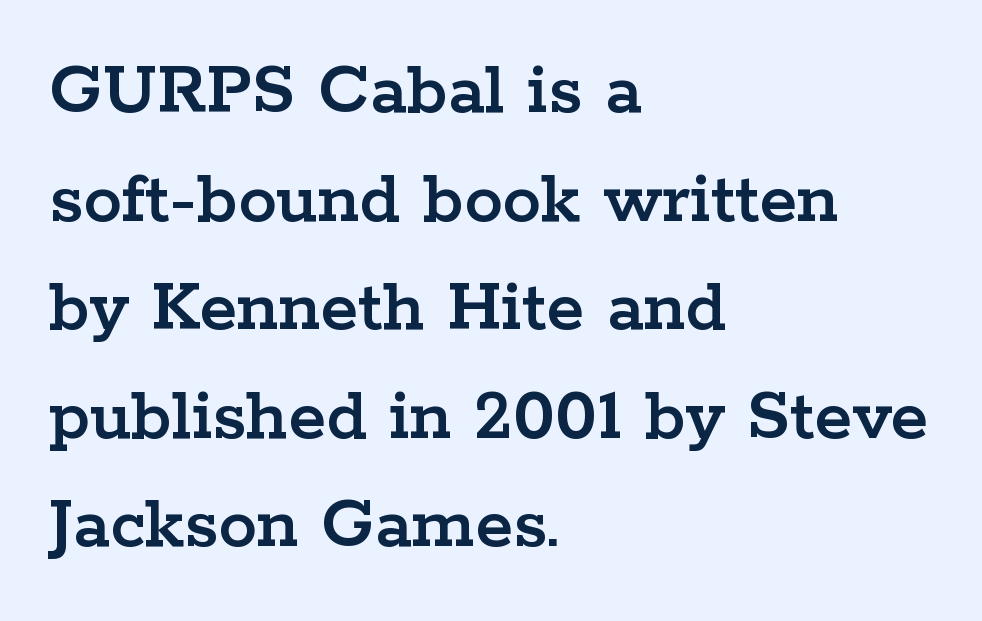
Ordinary non-slanted type is in use. These lines keep a tight, regular rhythm from letter to letter. One-word summary of the alignment: left. The face used here is seriffed, in the tradition of book romans.
